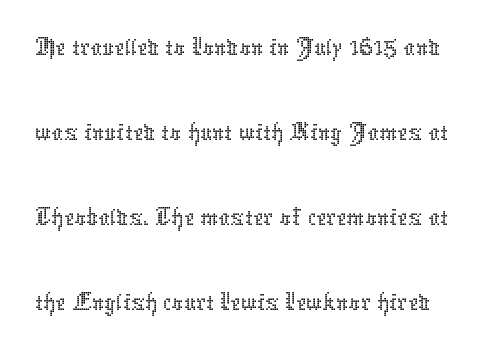
{"italic": "no", "bold": "no", "weight": "thin", "width": "normal", "stroke_contrast": "low", "x_height": "medium", "monospaced": "no", "underline": "no", "line_spacing": "normal", "line_spacing_ratio": 1.49, "letter_spacing": "normal", "letter_spacing_em": 0.0, "glyph_px": 57}
